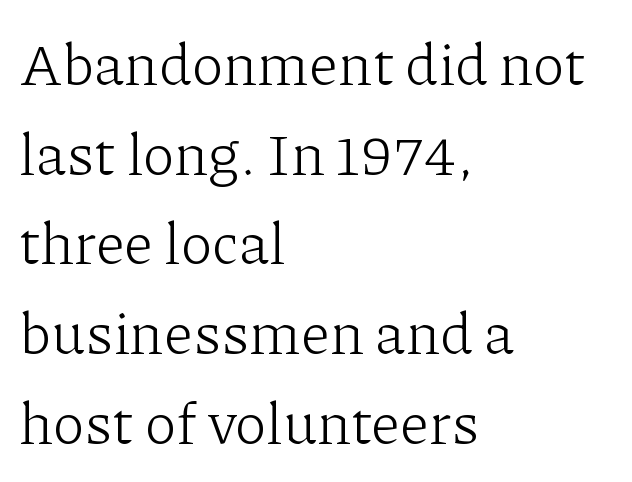
Q: Is the text bold? A: No.
Q: Is the text italic (slanted)? A: No, it is upright.
Q: Is the typeface a serif or a sans-serif typeface? A: Serif.
Q: Is the text underlined? A: No.
Q: How is the paragraph aligned? A: Left-aligned.
Q: Is the spacing between letters normal or unusually wide? A: Normal.
Q: Is the spacing between lines tight, normal or loose? A: Normal.
Q: Width (condensed, normal, or wide)? A: Normal.
Q: Stroke contrast? A: Low.
Q: x-height? A: Medium.
Q: Monospaced? A: No.
